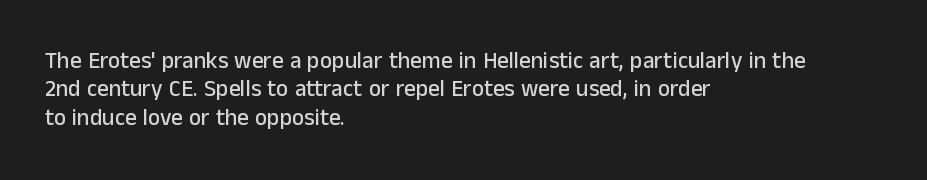
The image shows 23 px text type, upright; set left-aligned, line spacing 1.23x, normal letter spacing, not underlined.
